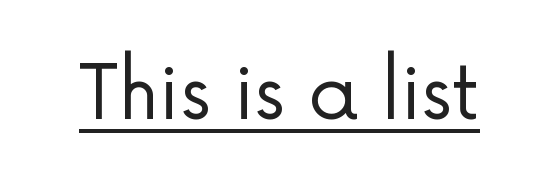
The passage shown is typed in a proportional face where columns would drift. You can see a thin bar hugging the bottom of the glyphs. Letters have the restrained weight of plain body copy at most. Tracking here is standard; glyphs follow each other at the usual distance. Typographically, this falls in the sans-serif category.
